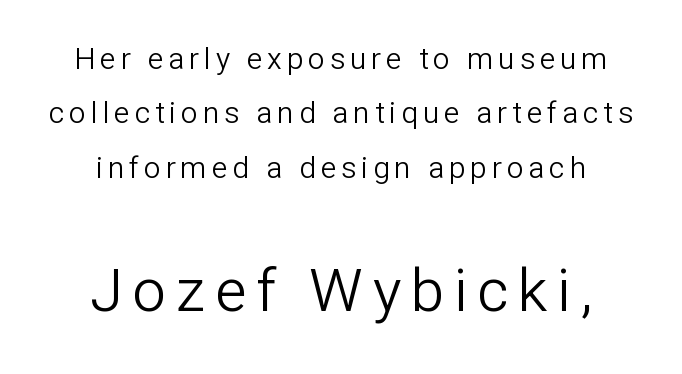
Q: Is the text bold? A: No.
Q: Is the text italic (slanted)? A: No, it is upright.
Q: Is the typeface a serif or a sans-serif typeface? A: Sans-serif.
Q: Is the text underlined? A: No.
Q: How is the paragraph aligned? A: Centered.
Q: Which block of text is set in a larger size, the first (top) or the second (bottom)? A: The second (bottom) one.
Q: Width (condensed, normal, or wide)? A: Normal.
Q: Stroke contrast? A: Low.
Q: x-height? A: Medium.
Q: Monospaced? A: No.
